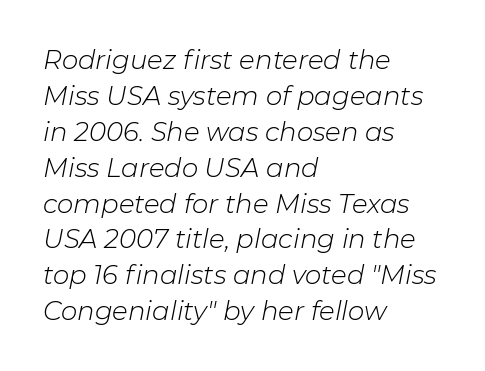
{"italic": "yes", "lean": "right", "slant_degrees": 11, "bold": "no", "underline": "no", "align": "left", "line_spacing": "normal", "line_spacing_ratio": 1.38, "letter_spacing": "normal", "letter_spacing_em": 0.0, "glyph_px": 26}
